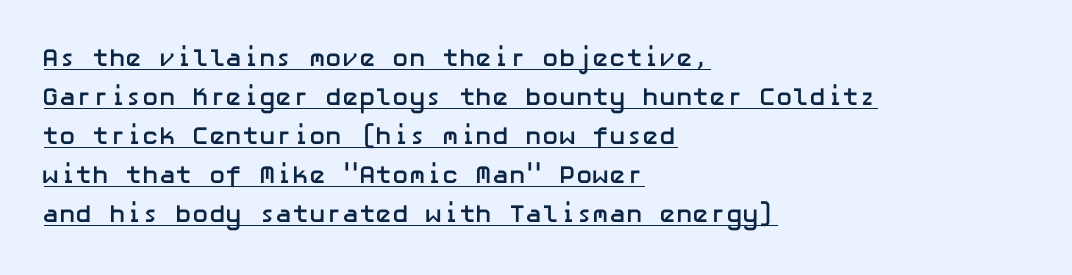
Q: Is the text bold? A: Yes.
Q: Is the text italic (slanted)? A: No, it is upright.
Q: Is the text underlined? A: Yes.
Q: How is the paragraph aligned? A: Left-aligned.
Q: Is the spacing between letters normal or unusually wide? A: Normal.
Q: Is the spacing between lines tight, normal or loose? A: Normal.
